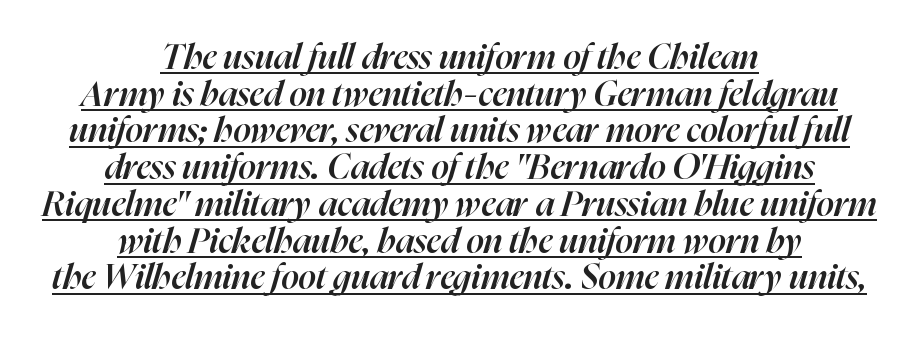
Decoration check: the copy is underlined. Typeset on center — no edge is straight. Do the characters align in a grid? No, the font is proportional. This sample uses plain, unmodified letter spacing.
